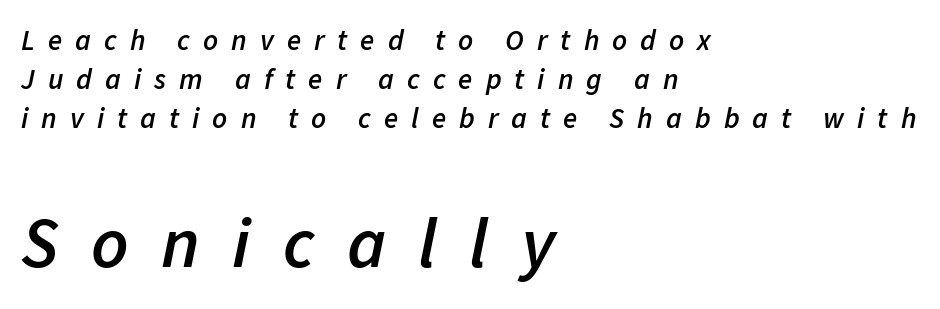
The image shows 72 px semibold type, italic (leaning right); set left-aligned, normal line spacing (1.35x), unusually wide letter spacing (+0.45 em), not underlined; the second (bottom) block is 2.48x larger; low stroke contrast and a medium x-height.
